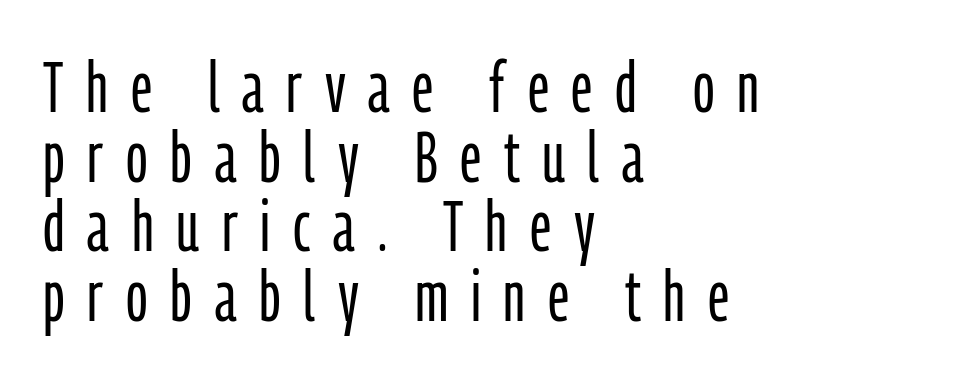
Q: Is the text bold? A: No.
Q: Is the text italic (slanted)? A: No, it is upright.
Q: Is the typeface a serif or a sans-serif typeface? A: Sans-serif.
Q: Is the text underlined? A: No.
Q: How is the paragraph aligned? A: Left-aligned.
Q: Is the spacing between letters normal or unusually wide? A: Unusually wide.
Q: Is the spacing between lines tight, normal or loose? A: Tight.
Q: Width (condensed, normal, or wide)? A: Condensed.
Q: Stroke contrast? A: Low.
Q: x-height? A: Medium.
Q: Monospaced? A: No.
